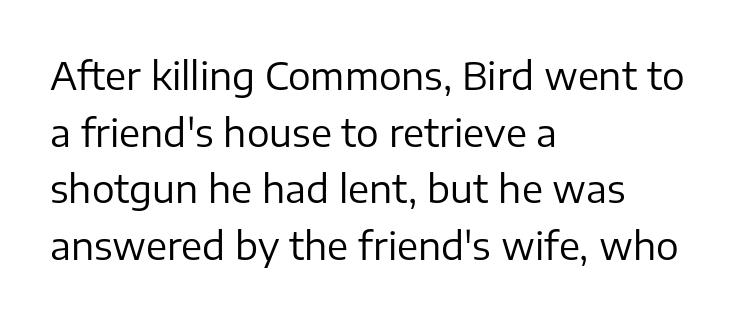
The image shows 38 px regular-weight sans-serif type, upright; set left-aligned, normal line spacing (1.49x), normal letter spacing, not underlined; low stroke contrast and a medium x-height.
